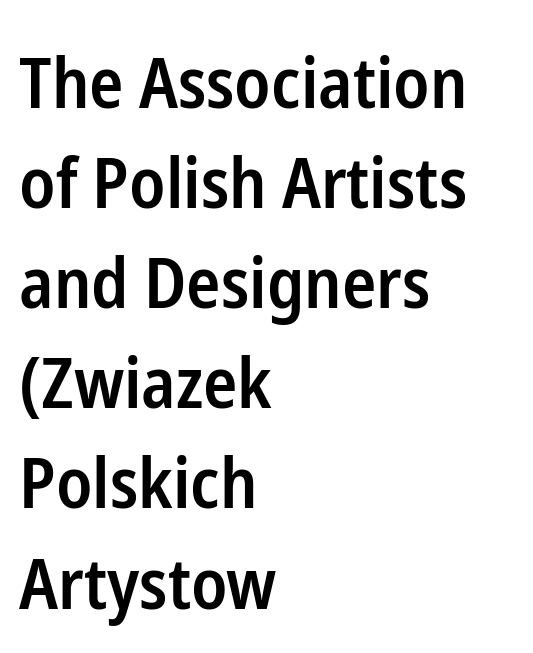
The compositor pushed each line to the left boundary. The strip under each line holds only bare page. Posture: vertical. Reading down the column, the eye jumps a familiar distance to each next line. A somewhat darkened texture: the type is semibold rather than bold. Note the varied advance widths — an 'i' is clearly narrower than an 'm'.
